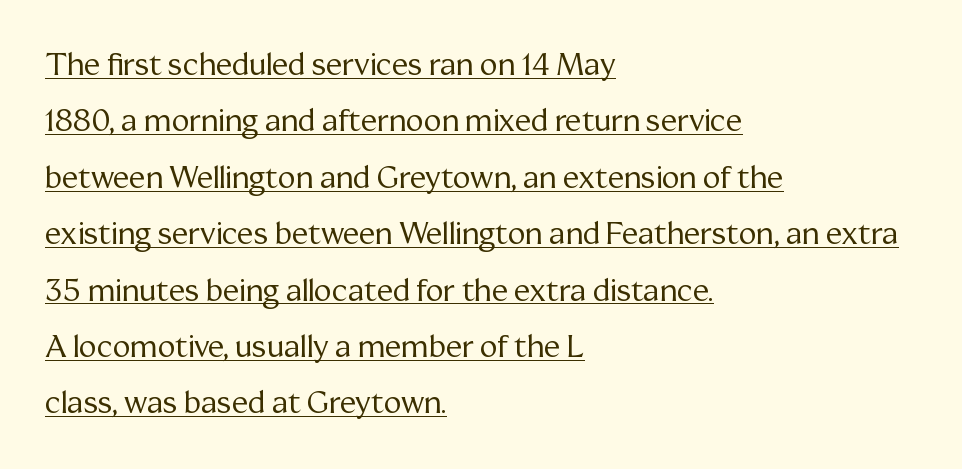
Q: Is the text bold? A: No.
Q: Is the text italic (slanted)? A: No, it is upright.
Q: Is the typeface a serif or a sans-serif typeface? A: Serif.
Q: Is the text underlined? A: Yes.
Q: How is the paragraph aligned? A: Left-aligned.
Q: Is the spacing between letters normal or unusually wide? A: Normal.
Q: Width (condensed, normal, or wide)? A: Normal.
Q: Stroke contrast? A: Medium.
Q: x-height? A: Medium.
Q: Monospaced? A: No.
